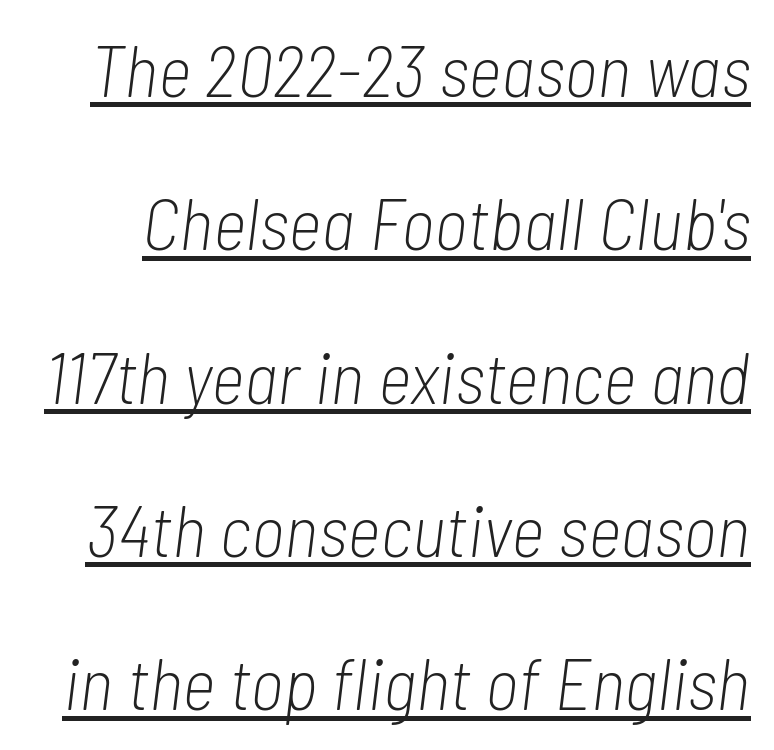
{"italic": "yes", "lean": "right", "slant_degrees": 7, "bold": "no", "weight": "light", "width": "condensed", "stroke_contrast": "low", "x_height": "medium", "monospaced": "no", "underline": "yes", "line_spacing": "loose", "line_spacing_ratio": 2.1, "letter_spacing": "normal", "letter_spacing_em": 0.0, "glyph_px": 73}
